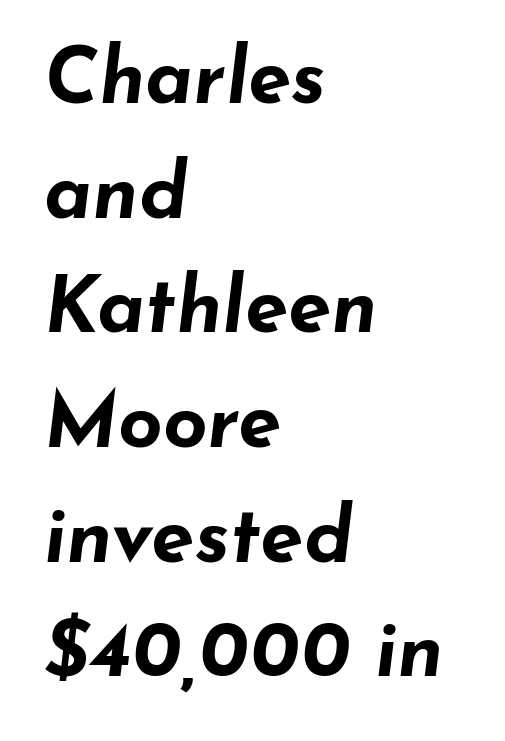
Q: Is the text bold? A: Yes.
Q: Is the text italic (slanted)? A: Yes, it leans right by about 7 degrees.
Q: Is the text underlined? A: No.
Q: How is the paragraph aligned? A: Left-aligned.
Q: Is the spacing between letters normal or unusually wide? A: Normal.
Q: Is the spacing between lines tight, normal or loose? A: Normal.
Q: Width (condensed, normal, or wide)? A: Wide.
Q: Stroke contrast? A: Low.
Q: x-height? A: Small.
Q: Monospaced? A: No.
